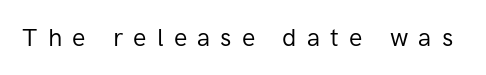
The image shows 25 px text type, upright; set unusually wide letter spacing (+0.41 em), not underlined.
